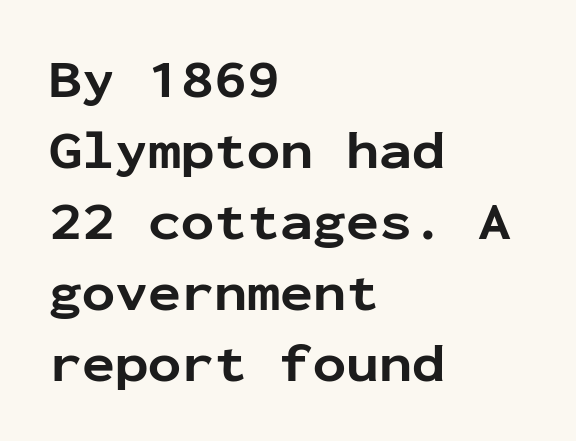
The image shows 55 px bold sans-serif type, upright, monospaced; set left-aligned, normal line spacing (1.29x), normal letter spacing, not underlined; low stroke contrast and a medium x-height.
